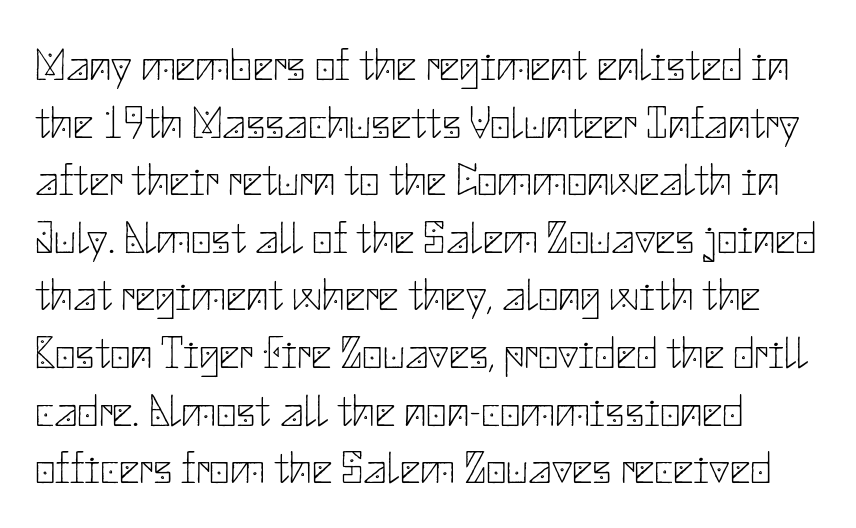
The rendering shows plain stroke endings on the letterforms — a sans-serif design. No extra tracking has been applied to these lines. This is the regular roman posture of the typeface. Is this a heavy cut? Hardly; it is regular or lighter. The line-height multiplier appears to be the usual default.
